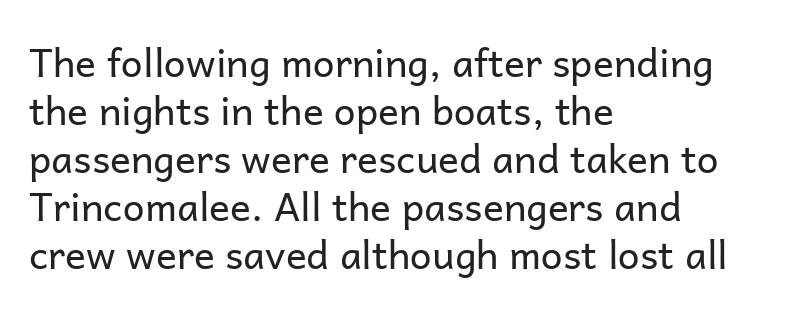
The image shows 39 px regular-weight sans-serif type, upright; set left-aligned, line spacing 1.23x, normal letter spacing, not underlined; low stroke contrast and a medium x-height.
